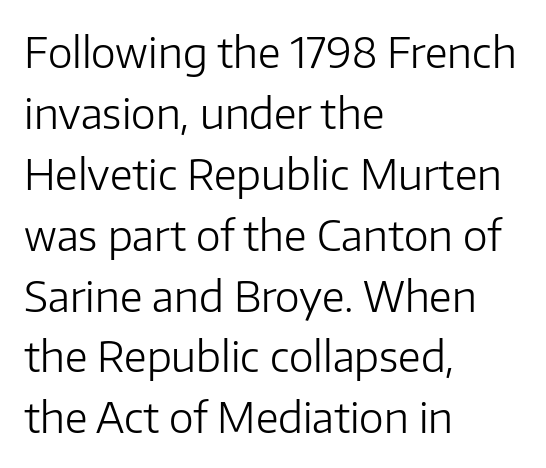
The image shows 42 px light sans-serif type, upright; set left-aligned, normal line spacing (1.45x), normal letter spacing, not underlined; low stroke contrast and a medium x-height.
